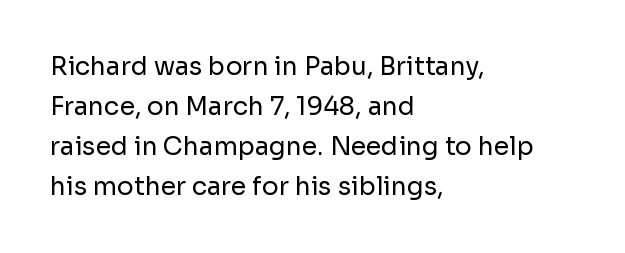
Q: Is the text bold? A: No.
Q: Is the text italic (slanted)? A: No, it is upright.
Q: Is the text underlined? A: No.
Q: How is the paragraph aligned? A: Left-aligned.
Q: Is the spacing between letters normal or unusually wide? A: Normal.
Q: Is the spacing between lines tight, normal or loose? A: Normal.
